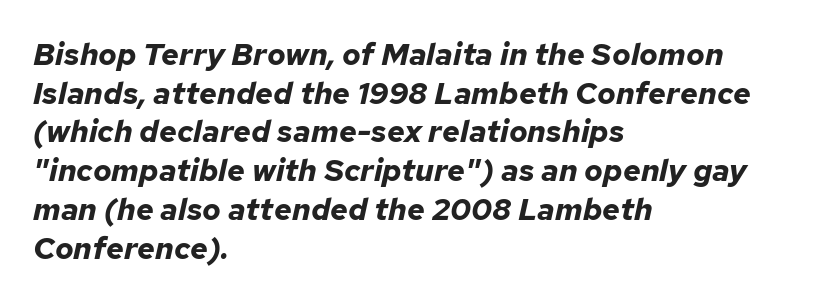
The image shows 31 px bold type, italic (leaning right); set left-aligned, normal line spacing (1.25x), normal letter spacing, not underlined; low stroke contrast and a medium x-height.
